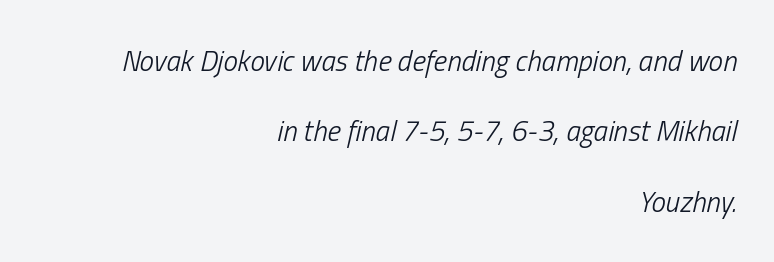
{"italic": "yes", "lean": "right", "slant_degrees": 13, "bold": "no", "weight": "light", "width": "condensed", "stroke_contrast": "low", "x_height": "medium", "monospaced": "no", "underline": "no", "align": "right", "line_spacing": "loose", "line_spacing_ratio": 2.43, "letter_spacing": "normal", "letter_spacing_em": 0.0, "glyph_px": 29}
